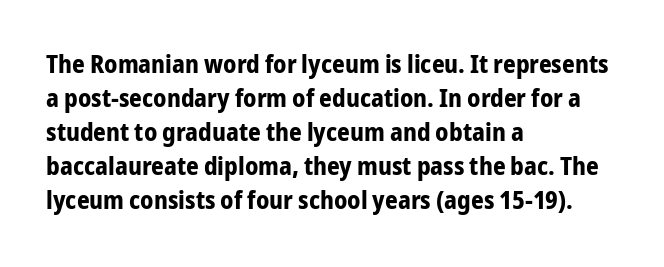
{"italic": "no", "bold": "yes", "underline": "no", "align": "left", "line_spacing": "normal", "line_spacing_ratio": 1.36, "letter_spacing": "normal", "letter_spacing_em": 0.0, "glyph_px": 25}
